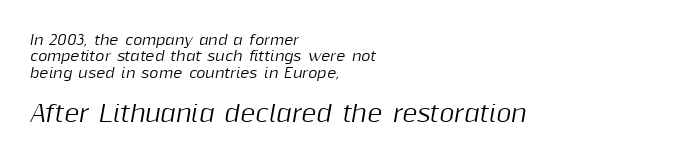
The image shows 23 px text type, italic (leaning right); set left-aligned, line spacing 1.17x, normal letter spacing, not underlined; the second (bottom) block is 1.64x larger.
